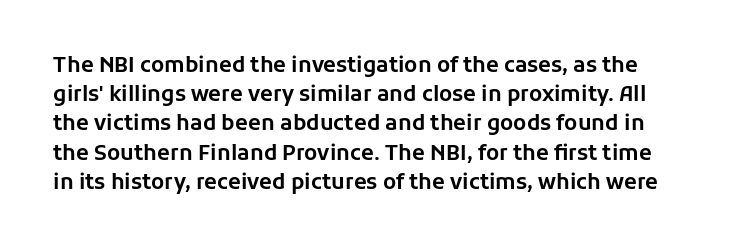
Q: Is the text italic (slanted)? A: No, it is upright.
Q: Is the text underlined? A: No.
Q: Is the spacing between letters normal or unusually wide? A: Normal.
Q: Is the spacing between lines tight, normal or loose? A: Normal.
